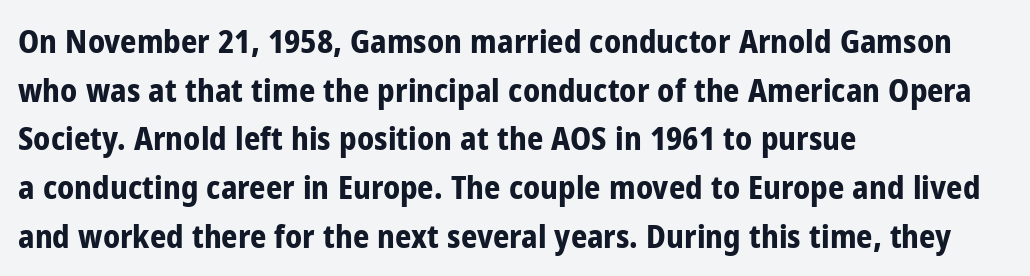
{"serif": "no", "italic": "no", "bold": "yes", "weight": "bold", "width": "condensed", "stroke_contrast": "low", "x_height": "medium", "monospaced": "no", "underline": "no", "align": "left", "line_spacing": "normal", "line_spacing_ratio": 1.52, "letter_spacing": "normal", "letter_spacing_em": 0.0, "glyph_px": 32}
